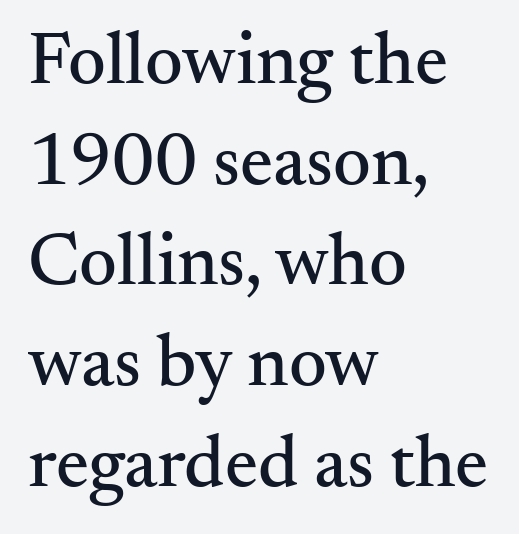
{"serif": "yes", "italic": "no", "width": "normal", "stroke_contrast": "medium", "x_height": "small", "monospaced": "no", "underline": "no", "align": "left", "line_spacing": "normal", "line_spacing_ratio": 1.36, "letter_spacing": "normal", "letter_spacing_em": 0.0, "glyph_px": 74}
